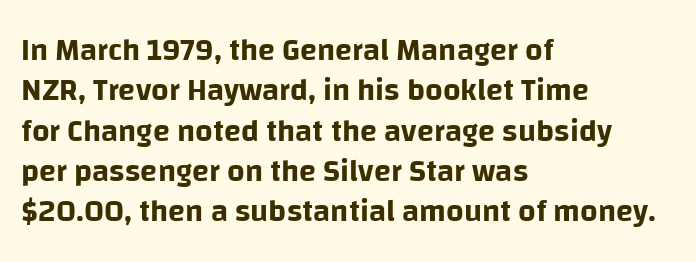
Ordinary non-slanted type is in use. Proportional: the letters do not fall into vertical columns. Left-aligned paragraph, ragged on the right. Regarding leading, the lines here are spaced in the standard way.
